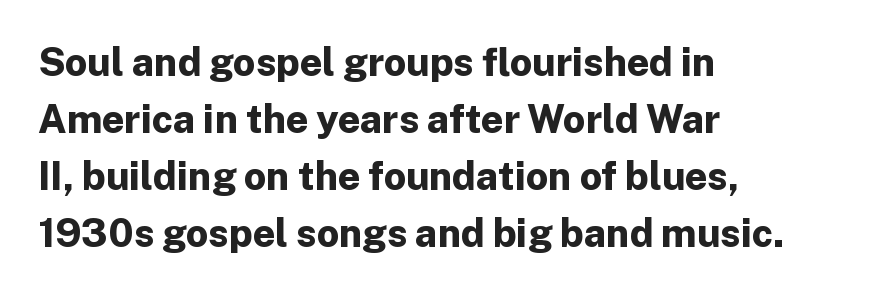
Q: Is the text bold? A: Yes.
Q: Is the text italic (slanted)? A: No, it is upright.
Q: Is the typeface a serif or a sans-serif typeface? A: Sans-serif.
Q: Is the text underlined? A: No.
Q: How is the paragraph aligned? A: Left-aligned.
Q: Is the spacing between letters normal or unusually wide? A: Normal.
Q: Is the spacing between lines tight, normal or loose? A: Normal.
Q: Width (condensed, normal, or wide)? A: Normal.
Q: Stroke contrast? A: Low.
Q: x-height? A: Medium.
Q: Monospaced? A: No.
